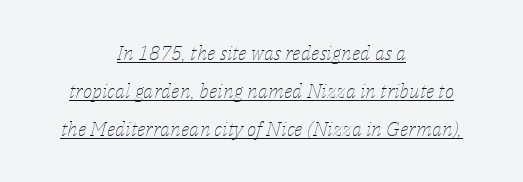
The image shows 20 px text type, italic (leaning right); set centered, loose line spacing (1.91x), normal letter spacing, underlined.
